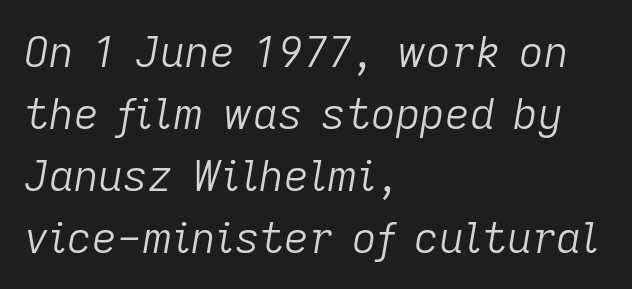
Think of a printed novel: that variable character pitch is what you see here. The zone under the glyphs is completely vacant. The lines in this sample share a left origin and differ only in where they stop. Slant detected: the letters are inclined. No chunkiness to these letters — they're not bold.
